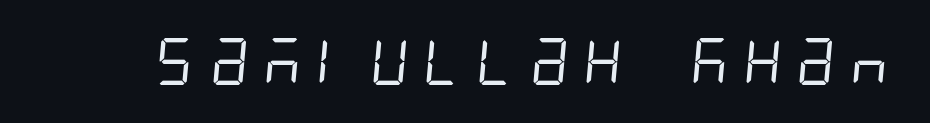
Q: Is the text bold? A: No.
Q: Is the typeface a serif or a sans-serif typeface? A: Sans-serif.
Q: Is the text underlined? A: No.
Q: Width (condensed, normal, or wide)? A: Condensed.
Q: Stroke contrast? A: Low.
Q: x-height? A: Large.
